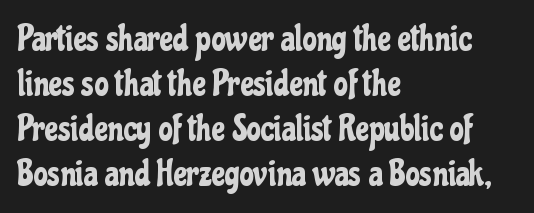
The image shows 36 px condensed sans-serif type, upright; set left-aligned, normal line spacing (1.25x), normal letter spacing, not underlined; low stroke contrast and a medium x-height.
